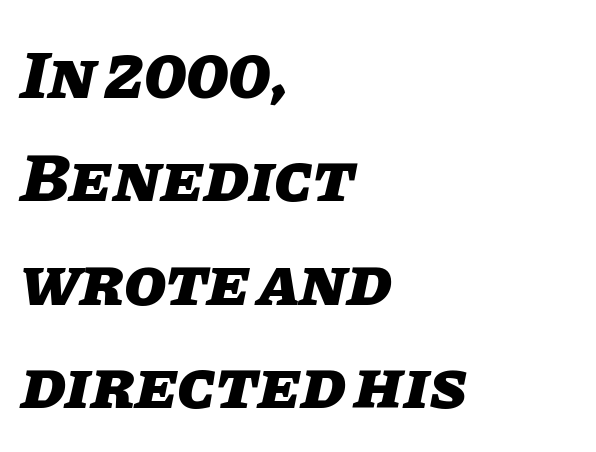
The image shows 69 px heavy type, italic (leaning right); set left-aligned, normal line spacing (1.5x), normal letter spacing, not underlined; low stroke contrast and a large x-height.
